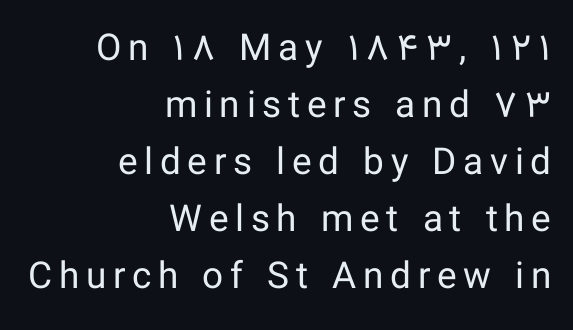
The image shows 37 px regular-weight sans-serif type, upright; set right-aligned, normal line spacing (1.54x), not underlined; low stroke contrast and a medium x-height.
